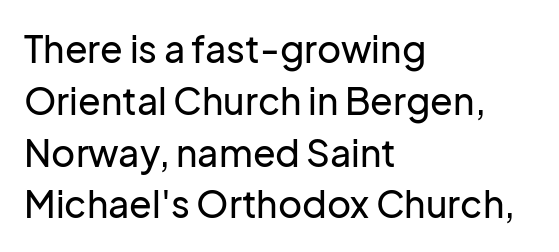
{"serif": "no", "italic": "no", "width": "normal", "stroke_contrast": "low", "x_height": "medium", "monospaced": "no", "underline": "no", "align": "left", "line_spacing": "normal", "line_spacing_ratio": 1.4, "letter_spacing": "normal", "letter_spacing_em": 0.0, "glyph_px": 37}
